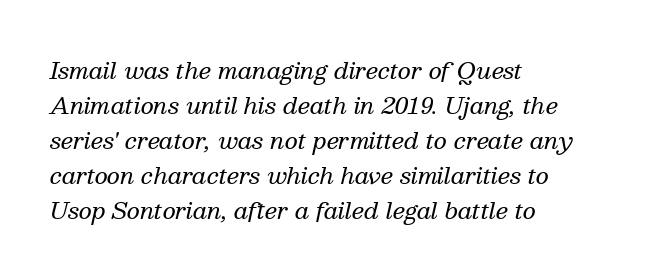
The image shows 23 px text type, italic (leaning right); set left-aligned, normal line spacing (1.52x), normal letter spacing, not underlined.
